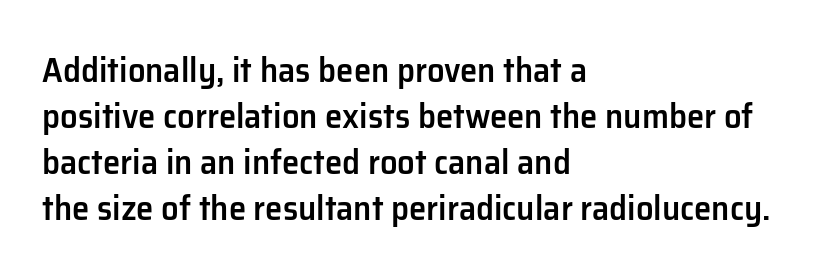
Q: Is the text bold? A: Semi-bold.
Q: Is the text italic (slanted)? A: No, it is upright.
Q: Is the typeface a serif or a sans-serif typeface? A: Sans-serif.
Q: Is the text underlined? A: No.
Q: How is the paragraph aligned? A: Left-aligned.
Q: Is the spacing between letters normal or unusually wide? A: Normal.
Q: Is the spacing between lines tight, normal or loose? A: Normal.
Q: Width (condensed, normal, or wide)? A: Normal.
Q: Stroke contrast? A: Low.
Q: x-height? A: Medium.
Q: Monospaced? A: No.
